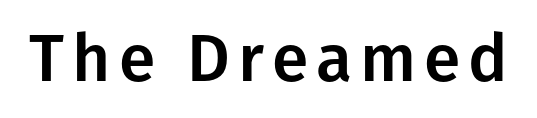
When letters stand straight like this, we call the style roman or upright. The letters advance in unequal steps, a hallmark of proportional type. Has an underline been added? It has not. The designer went with a sans here, leaving each stem footless.
